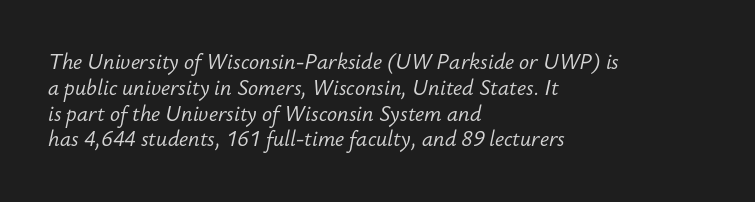
The image shows 21 px text type, italic (leaning right); set left-aligned, line spacing 1.23x, normal letter spacing, not underlined.
